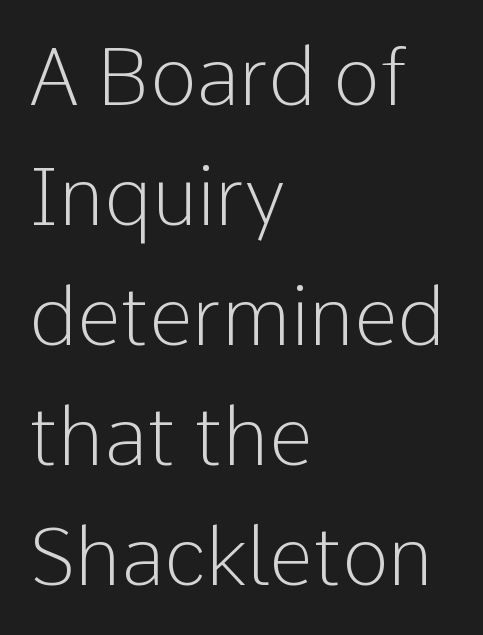
Q: Is the text bold? A: No.
Q: Is the text italic (slanted)? A: No, it is upright.
Q: Is the typeface a serif or a sans-serif typeface? A: Sans-serif.
Q: Is the text underlined? A: No.
Q: How is the paragraph aligned? A: Left-aligned.
Q: Is the spacing between letters normal or unusually wide? A: Normal.
Q: Is the spacing between lines tight, normal or loose? A: Normal.
Q: Width (condensed, normal, or wide)? A: Normal.
Q: Stroke contrast? A: Low.
Q: x-height? A: Medium.
Q: Monospaced? A: No.
